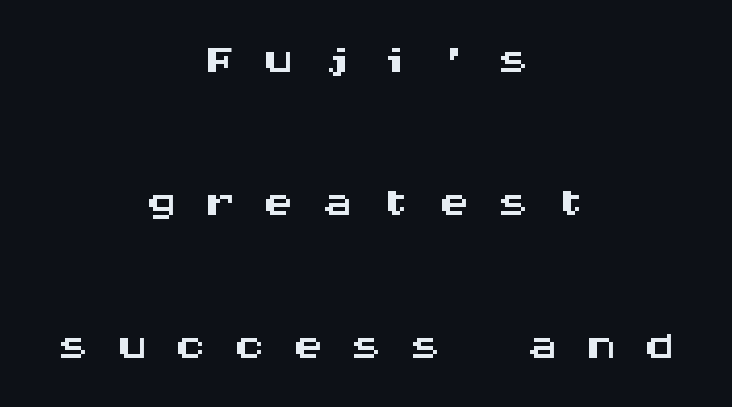
Q: Is the text italic (slanted)? A: No, it is upright.
Q: Is the typeface a serif or a sans-serif typeface? A: Sans-serif.
Q: Is the text underlined? A: No.
Q: How is the paragraph aligned? A: Centered.
Q: Is the spacing between letters normal or unusually wide? A: Unusually wide.
Q: Is the spacing between lines tight, normal or loose? A: Loose.
Q: Width (condensed, normal, or wide)? A: Wide.
Q: Stroke contrast? A: Medium.
Q: x-height? A: Large.
Q: Monospaced? A: Yes.
